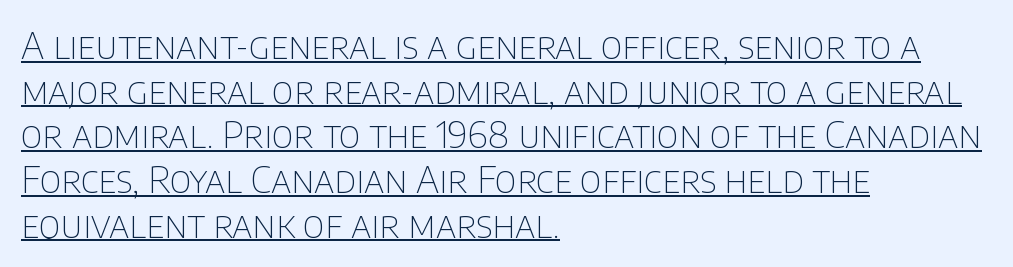
Q: Is the text bold? A: No.
Q: Is the text italic (slanted)? A: No, it is upright.
Q: Is the typeface a serif or a sans-serif typeface? A: Sans-serif.
Q: Is the text underlined? A: Yes.
Q: How is the paragraph aligned? A: Left-aligned.
Q: Is the spacing between letters normal or unusually wide? A: Normal.
Q: Width (condensed, normal, or wide)? A: Normal.
Q: Stroke contrast? A: Low.
Q: x-height? A: Large.
Q: Monospaced? A: No.
